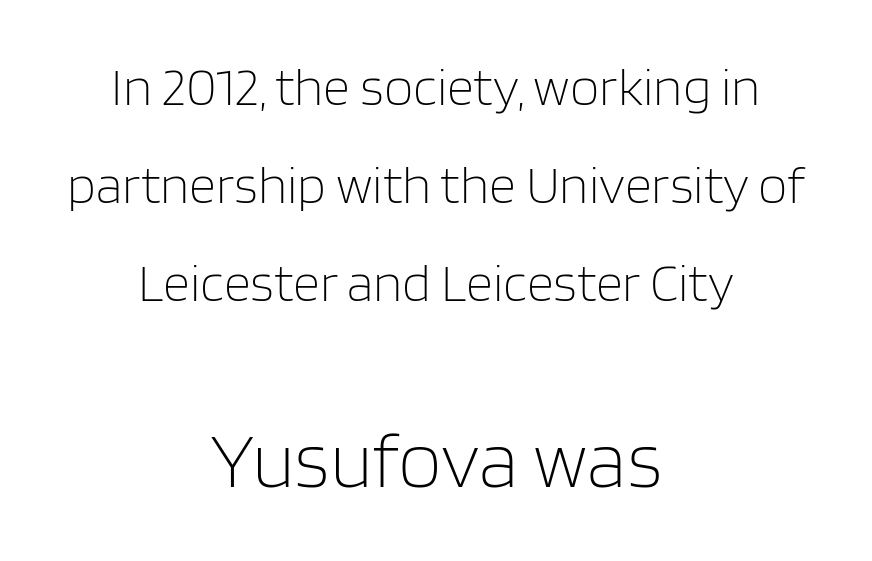
{"serif": "no", "italic": "no", "bold": "no", "weight": "light", "width": "normal", "stroke_contrast": "low", "x_height": "large", "monospaced": "no", "underline": "no", "align": "center", "line_spacing_ratio": 1.85, "letter_spacing": "normal", "letter_spacing_em": 0.0, "larger_block": "second", "size_ratio": 1.49, "glyph_px": 79}
